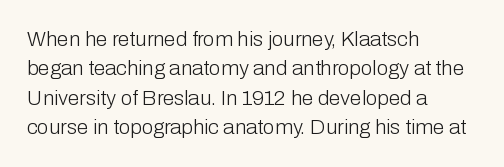
The image shows 21 px text type, upright; set left-aligned, normal line spacing (1.4x), normal letter spacing, not underlined.
